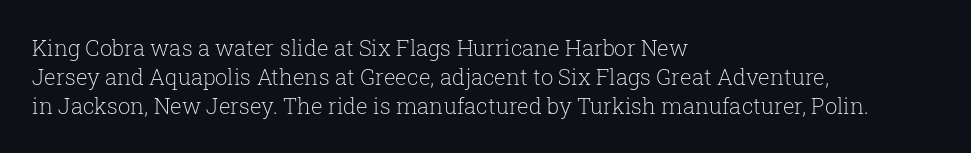
{"italic": "no", "bold": "no", "underline": "no", "align": "left", "line_spacing": "normal", "line_spacing_ratio": 1.32, "letter_spacing": "normal", "letter_spacing_em": 0.0, "glyph_px": 22}
